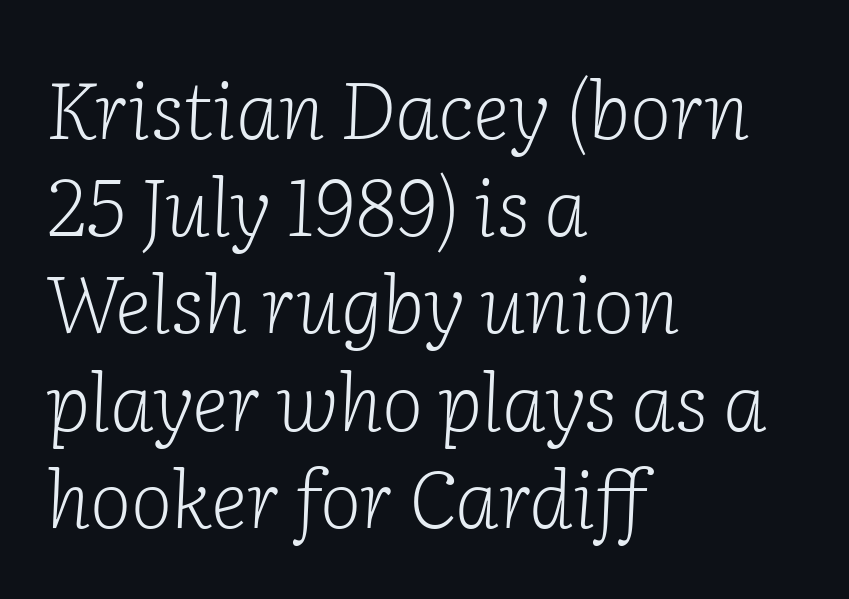
There is no visible air inserted between adjacent glyphs. Posture: slanted. Every row of glyphs begins at an identical x-position on the left. The weight tops out at a normal text grade. Underline: absent.
